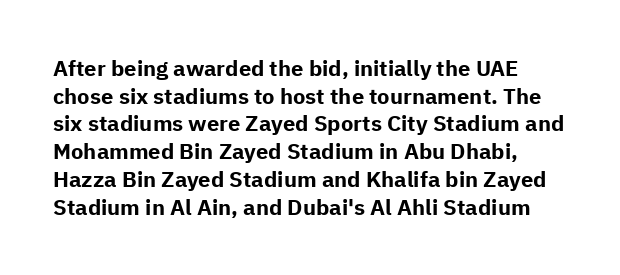
The image shows 22 px bold type, upright; set normal line spacing (1.26x), normal letter spacing, not underlined.
